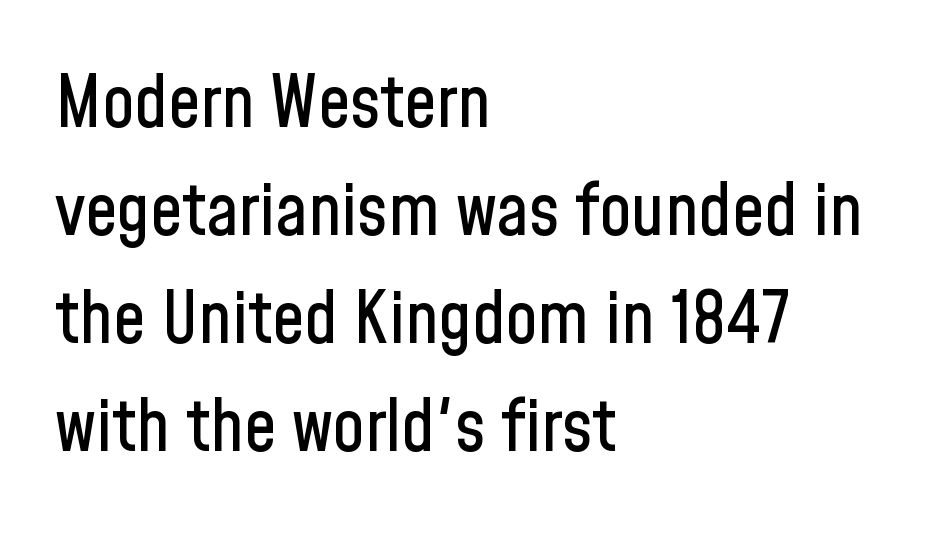
This rendering uses left alignment, leaving the right contour irregular. Letterform terminals end flat and unadorned throughout the passage. Note the varied advance widths — an 'i' is clearly narrower than an 'm'. Unmarked baselines from the first word to the last. Ordinary non-slanted type is in use. Each word holds together tightly as a unit, with standard inter-letter gaps.
